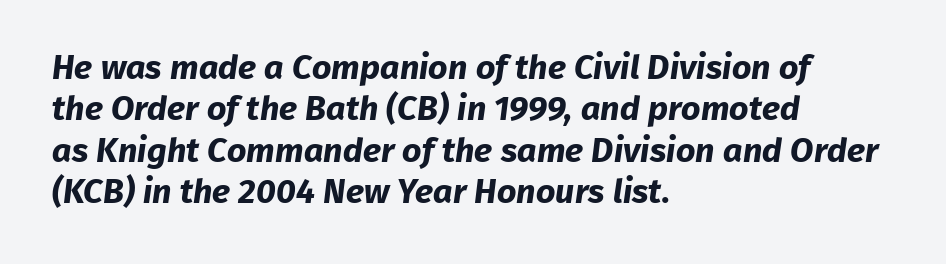
Q: Is the text bold? A: Yes.
Q: Is the typeface a serif or a sans-serif typeface? A: Sans-serif.
Q: Is the text underlined? A: No.
Q: How is the paragraph aligned? A: Left-aligned.
Q: Is the spacing between letters normal or unusually wide? A: Normal.
Q: Width (condensed, normal, or wide)? A: Normal.
Q: Stroke contrast? A: Low.
Q: x-height? A: Medium.
Q: Monospaced? A: No.
